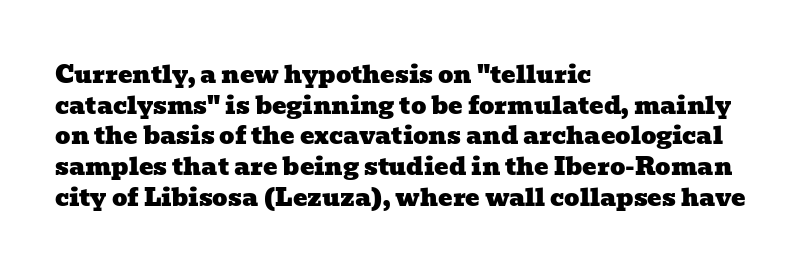
{"underline": "no", "align": "left", "line_spacing": "normal", "line_spacing_ratio": 1.28, "letter_spacing": "normal", "letter_spacing_em": 0.0, "glyph_px": 24}
